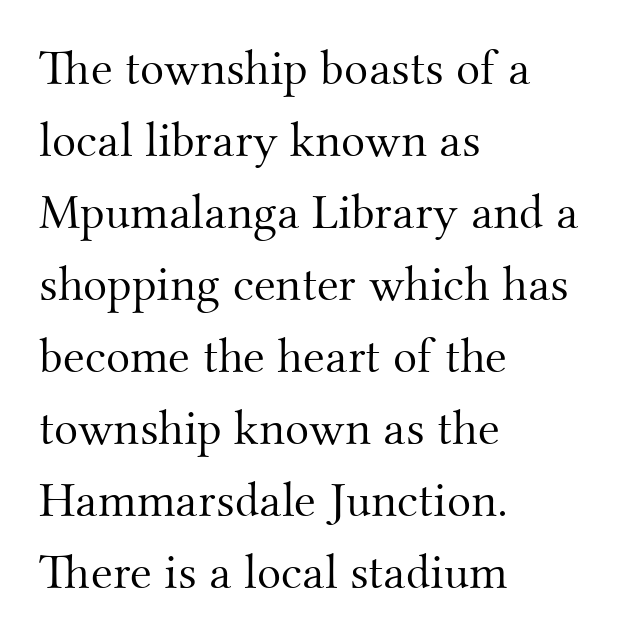
The image shows 50 px light serif type, upright; set left-aligned, normal line spacing (1.44x), normal letter spacing, not underlined; medium stroke contrast and a small x-height.
